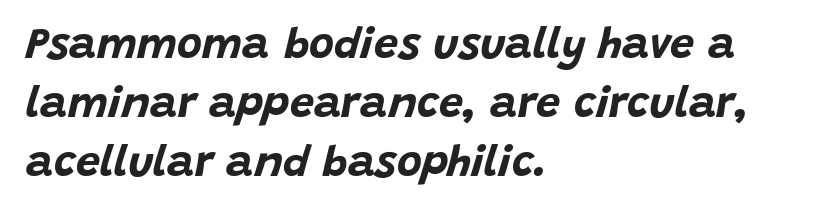
The passage shown is typed in a proportional face where columns would drift. Leftover space on each line is placed entirely after the last word. Each word holds together tightly as a unit, with standard inter-letter gaps. Just letters on the line, the space beneath them empty.
